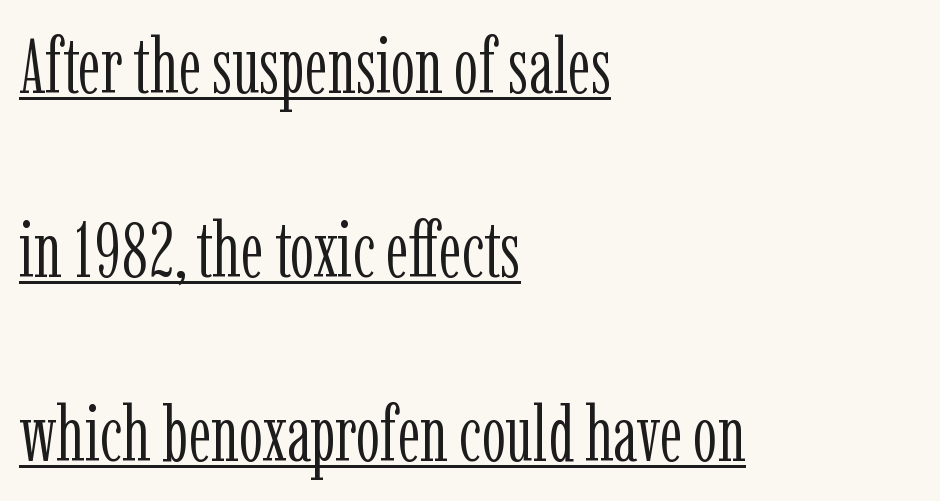
The image shows 77 px light, condensed serif type, upright; set left-aligned, loose line spacing (2.39x), normal letter spacing, underlined; low stroke contrast and a medium x-height.
